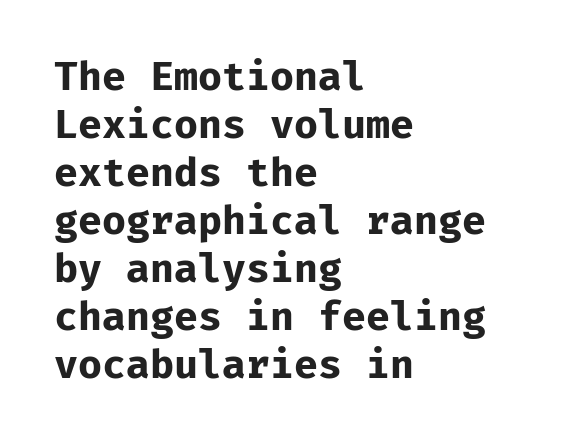
Q: Is the text bold? A: Yes.
Q: Is the text italic (slanted)? A: No, it is upright.
Q: Is the typeface a serif or a sans-serif typeface? A: Sans-serif.
Q: Is the text underlined? A: No.
Q: How is the paragraph aligned? A: Left-aligned.
Q: Is the spacing between letters normal or unusually wide? A: Normal.
Q: Width (condensed, normal, or wide)? A: Normal.
Q: Stroke contrast? A: Low.
Q: x-height? A: Medium.
Q: Monospaced? A: Yes.
